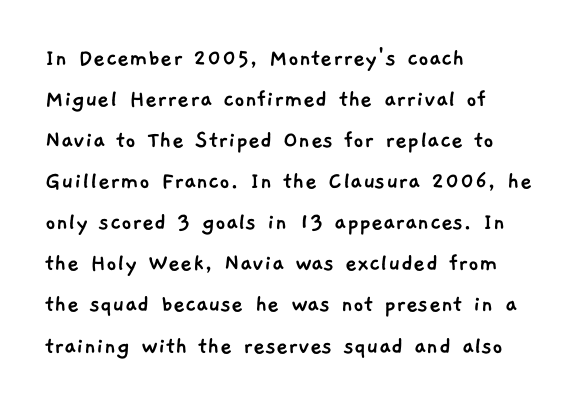
{"underline": "no", "align": "left", "line_spacing": "normal", "line_spacing_ratio": 1.58, "letter_spacing": "normal", "letter_spacing_em": 0.0, "glyph_px": 26}
